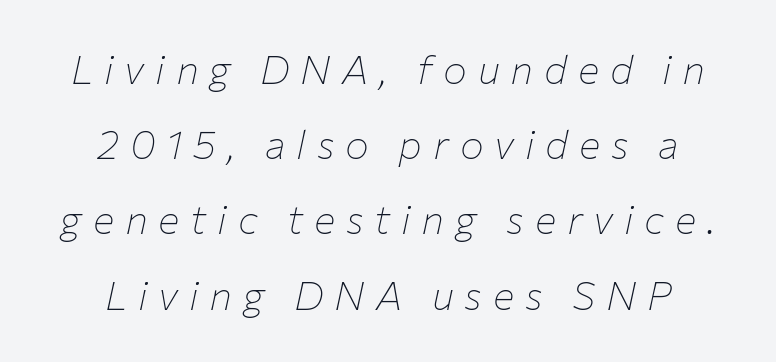
Q: Is the text bold? A: No.
Q: Is the text italic (slanted)? A: Yes, it leans right by about 12 degrees.
Q: Is the text underlined? A: No.
Q: How is the paragraph aligned? A: Centered.
Q: Is the spacing between letters normal or unusually wide? A: Unusually wide.
Q: Width (condensed, normal, or wide)? A: Normal.
Q: Stroke contrast? A: Low.
Q: x-height? A: Medium.
Q: Monospaced? A: No.
